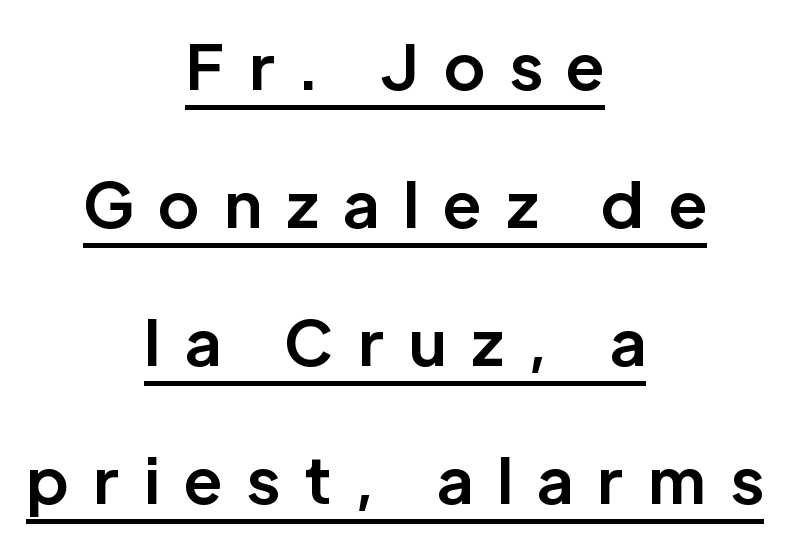
{"serif": "no", "italic": "no", "bold": "yes", "weight": "bold", "width": "normal", "stroke_contrast": "low", "x_height": "medium", "monospaced": "no", "underline": "yes", "align": "center", "line_spacing": "loose", "line_spacing_ratio": 2.19, "letter_spacing": "wide", "letter_spacing_em": 0.38, "glyph_px": 63}
